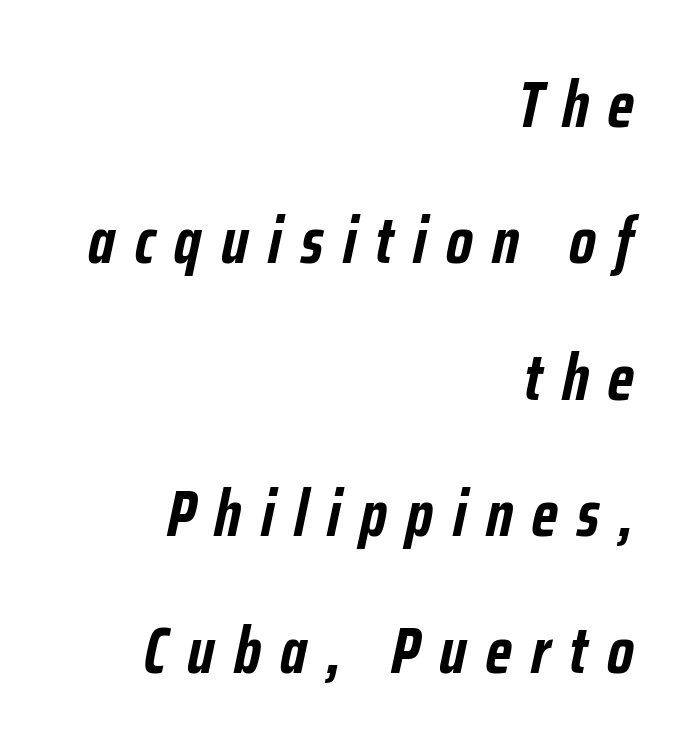
Right-aligned paragraph, ragged on the left. Style check: oblique. Looks like regular typesetting: each glyph gets only the width it needs. The characters look thick and weighty, a clear bold. Honestly, there is no underline to notice here at all.
